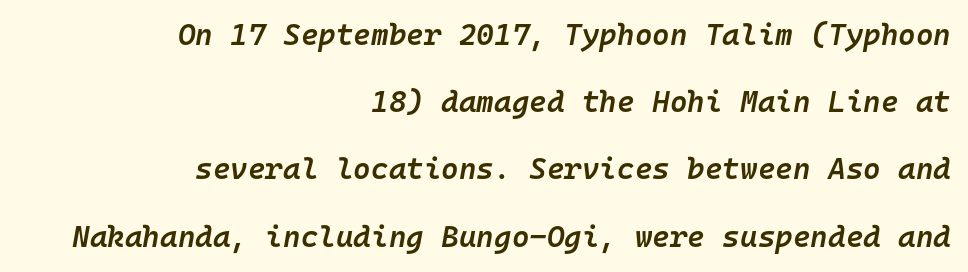
Q: Is the text bold? A: Semi-bold.
Q: Is the text italic (slanted)? A: Yes, it leans right by about 10 degrees.
Q: Is the text underlined? A: No.
Q: How is the paragraph aligned? A: Right-aligned.
Q: Is the spacing between letters normal or unusually wide? A: Normal.
Q: Is the spacing between lines tight, normal or loose? A: Loose.
Q: Width (condensed, normal, or wide)? A: Normal.
Q: Stroke contrast? A: Low.
Q: x-height? A: Medium.
Q: Monospaced? A: Yes.
